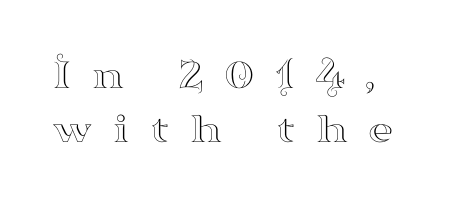
In terms of posture, this sample is upright. How are the letters spaced? Widely, with obvious added tracking. The passage shown is typed in a proportional face where columns would drift. Anything drawn beneath the words? Only blank space. To sum up the face: it has serifs.
